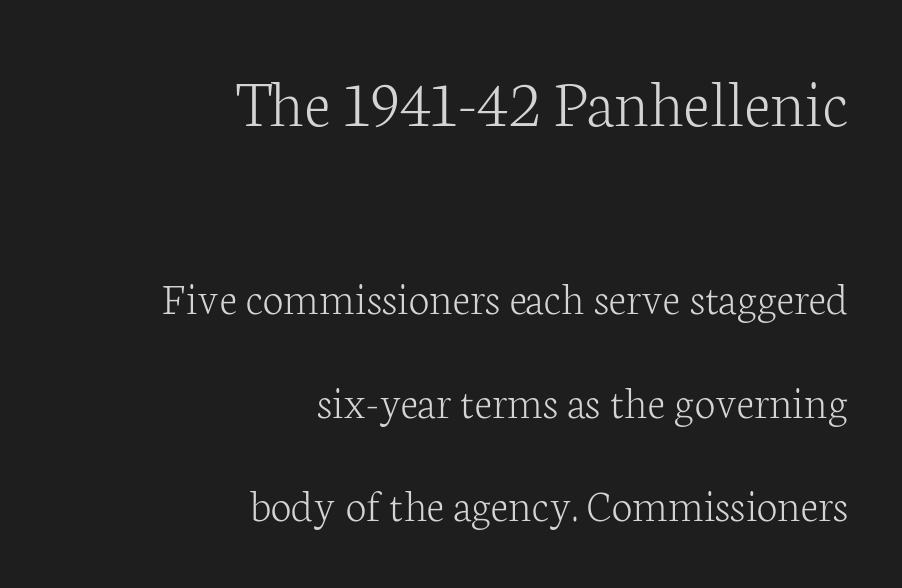
{"serif": "yes", "italic": "no", "bold": "no", "weight": "light", "width": "normal", "stroke_contrast": "low", "x_height": "medium", "monospaced": "no", "underline": "no", "align": "right", "line_spacing": "loose", "line_spacing_ratio": 2.21, "letter_spacing": "normal", "letter_spacing_em": 0.0, "larger_block": "first", "size_ratio": 1.49, "glyph_px": 70}
